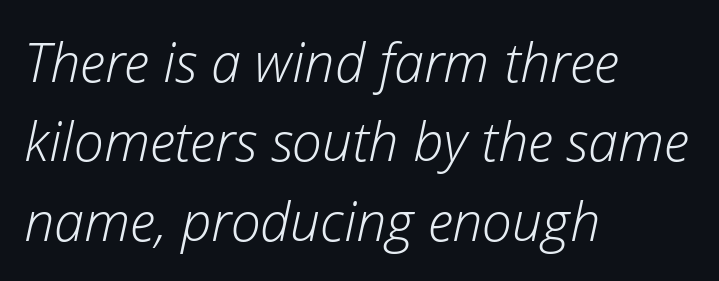
Summary of vertical rhythm: regular, with standard interline spacing. No extra tracking has been applied to these lines. Check under the words: just untouched page. Does the copy run flush right? No — it runs flush left. The whole block is typeset with a tilt.
